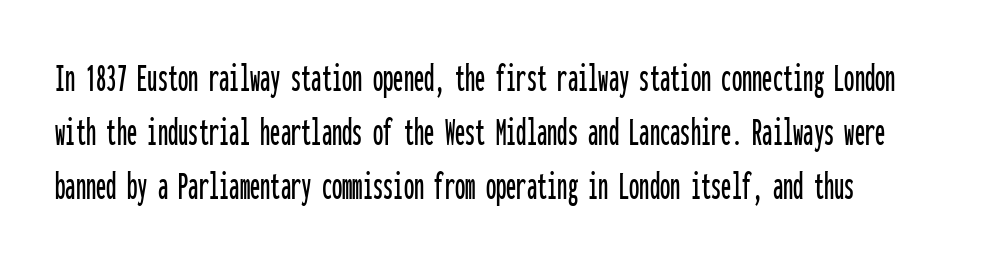
{"serif": "no", "italic": "no", "width": "condensed", "stroke_contrast": "low", "x_height": "medium", "monospaced": "yes", "underline": "no", "align": "left", "line_spacing": "normal", "line_spacing_ratio": 1.32, "letter_spacing": "normal", "letter_spacing_em": 0.0, "glyph_px": 41}
